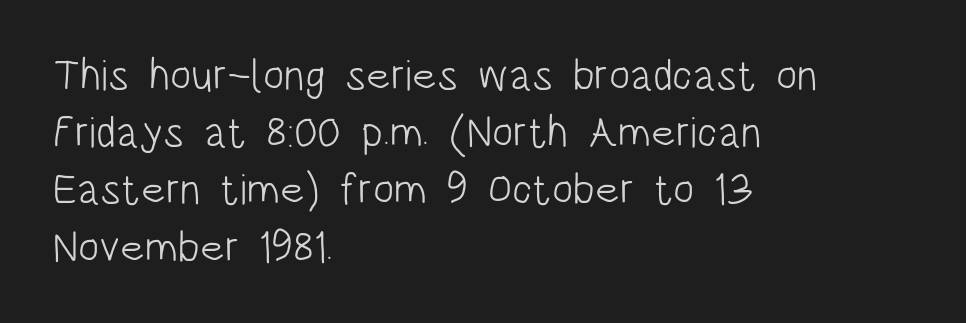
The image shows 44 px light, condensed sans-serif type, upright; set left-aligned, normal line spacing (1.3x), normal letter spacing, not underlined; low stroke contrast and a large x-height.
